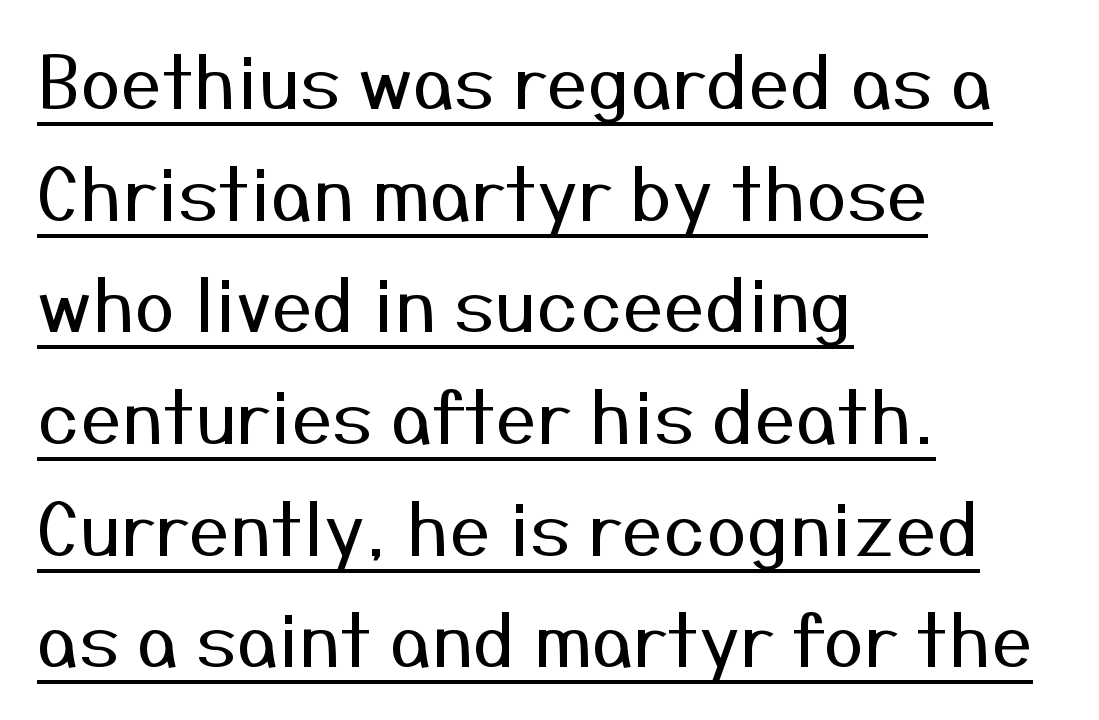
Q: Is the text bold? A: No.
Q: Is the text italic (slanted)? A: No, it is upright.
Q: Is the typeface a serif or a sans-serif typeface? A: Sans-serif.
Q: Is the text underlined? A: Yes.
Q: How is the paragraph aligned? A: Left-aligned.
Q: Is the spacing between letters normal or unusually wide? A: Normal.
Q: Is the spacing between lines tight, normal or loose? A: Normal.
Q: Width (condensed, normal, or wide)? A: Normal.
Q: Stroke contrast? A: Medium.
Q: x-height? A: Medium.
Q: Monospaced? A: No.
